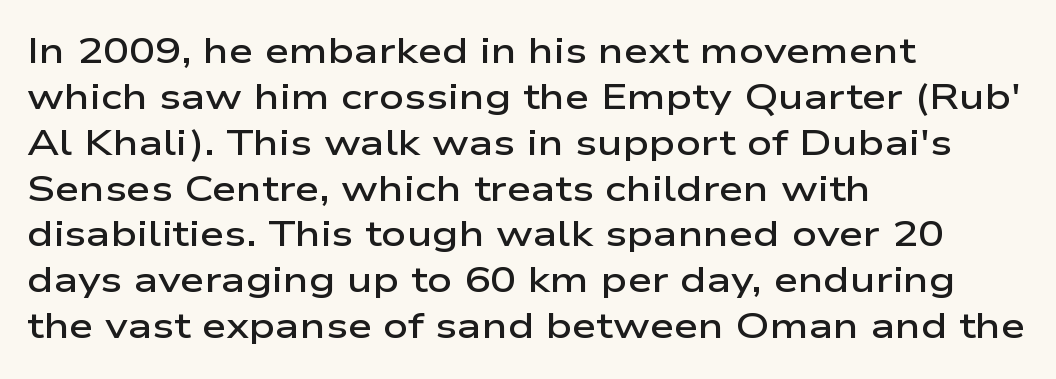
The image shows 35 px semibold, wide sans-serif type, upright; set left-aligned, normal line spacing (1.31x), normal letter spacing, not underlined; low stroke contrast and a medium x-height.
